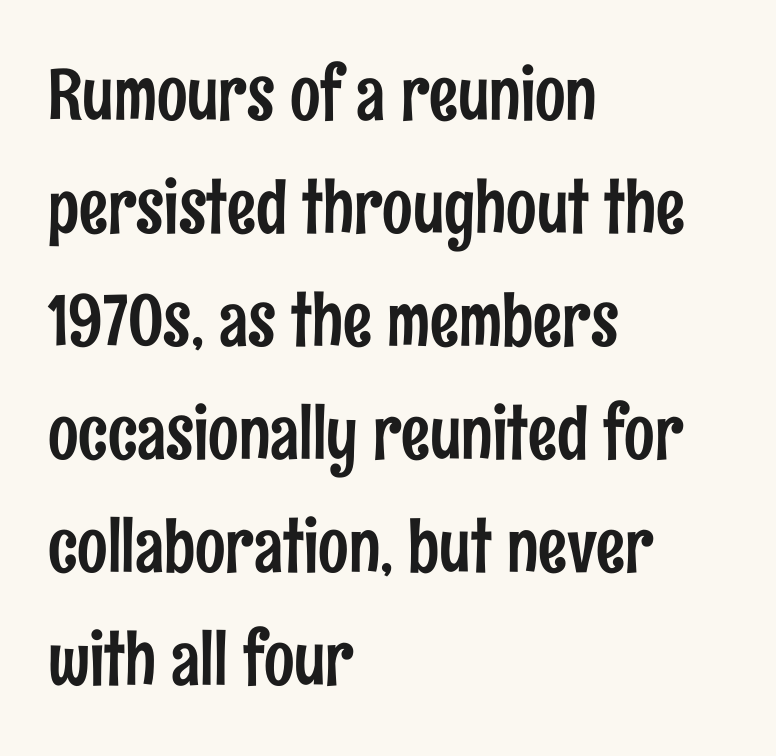
The image shows 72 px condensed sans-serif type, upright; set left-aligned, normal line spacing (1.57x), normal letter spacing, not underlined; low stroke contrast and a medium x-height.
